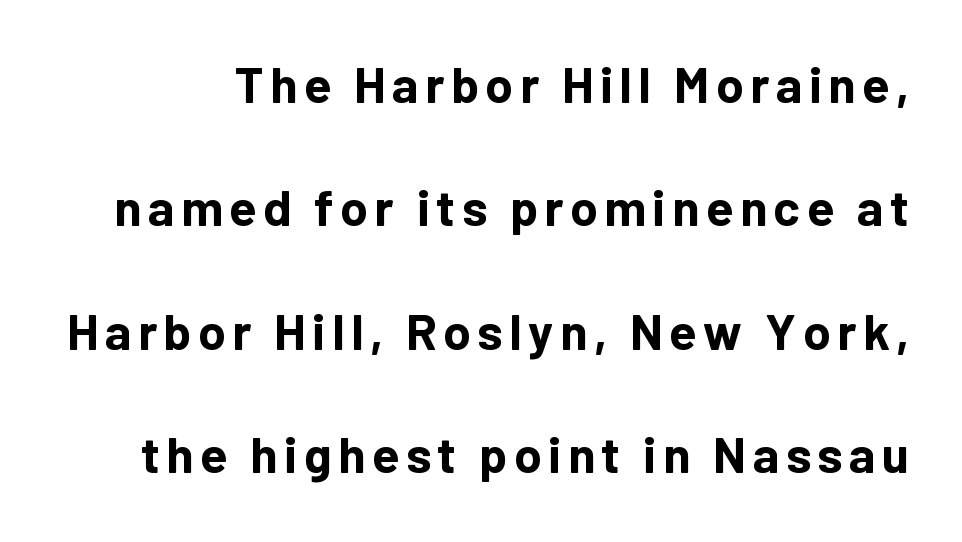
This block would shrink considerably if given ordinary leading; it's expanded now. Posture: straight, roman, zero tilt. The passage shown is emphatically bold. The glyphs in this specimen are sans serif. Bare-footed words on every line. The letters advance in unequal steps, a hallmark of proportional type.
